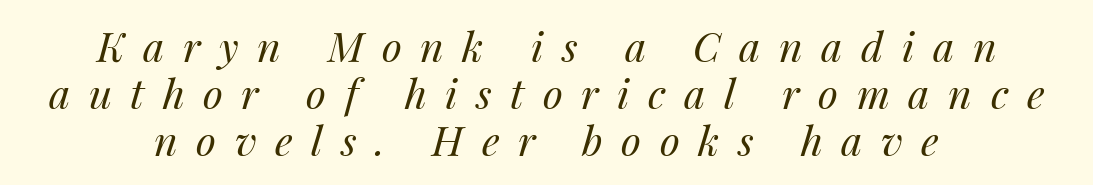
{"italic": "yes", "lean": "right", "slant_degrees": 14, "bold": "no", "weight": "regular", "width": "normal", "stroke_contrast": "medium", "x_height": "medium", "monospaced": "no", "underline": "no", "align": "center", "line_spacing": "tight", "line_spacing_ratio": 1.15, "letter_spacing": "wide", "letter_spacing_em": 0.45, "glyph_px": 41}
